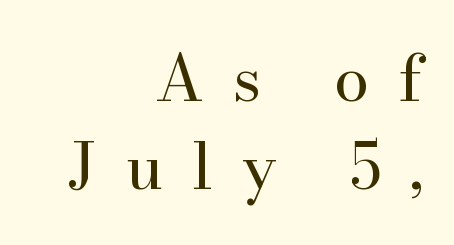
Q: Is the text bold? A: No.
Q: Is the text italic (slanted)? A: No, it is upright.
Q: Is the typeface a serif or a sans-serif typeface? A: Serif.
Q: Is the text underlined? A: No.
Q: How is the paragraph aligned? A: Right-aligned.
Q: Is the spacing between letters normal or unusually wide? A: Unusually wide.
Q: Is the spacing between lines tight, normal or loose? A: Normal.
Q: Width (condensed, normal, or wide)? A: Normal.
Q: Stroke contrast? A: High.
Q: x-height? A: Small.
Q: Monospaced? A: No.
